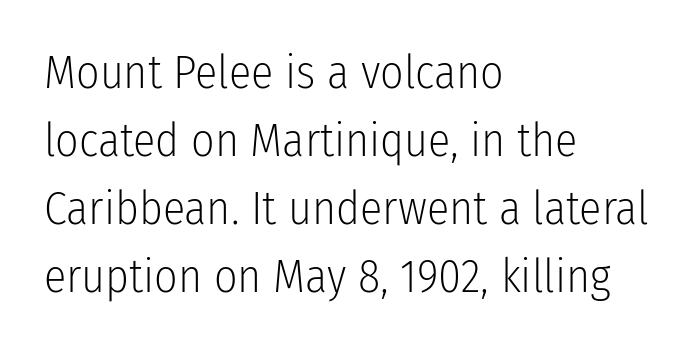
Q: Is the text bold? A: No.
Q: Is the text italic (slanted)? A: No, it is upright.
Q: Is the typeface a serif or a sans-serif typeface? A: Sans-serif.
Q: Is the text underlined? A: No.
Q: How is the paragraph aligned? A: Left-aligned.
Q: Is the spacing between letters normal or unusually wide? A: Normal.
Q: Is the spacing between lines tight, normal or loose? A: Normal.
Q: Width (condensed, normal, or wide)? A: Condensed.
Q: Stroke contrast? A: Low.
Q: x-height? A: Medium.
Q: Monospaced? A: No.
